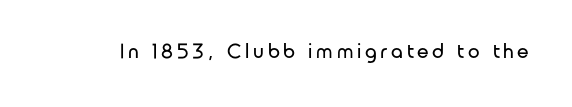
Q: Is the text bold? A: No.
Q: Is the text italic (slanted)? A: No, it is upright.
Q: Is the text underlined? A: No.
